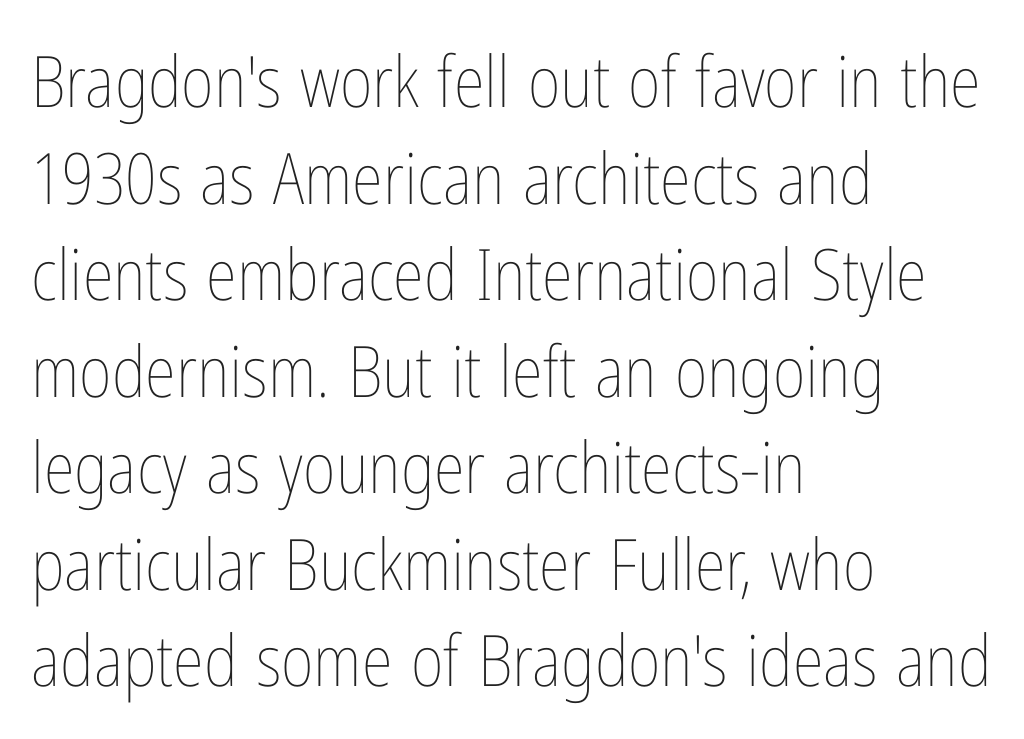
{"italic": "no", "bold": "no", "weight": "thin", "width": "condensed", "stroke_contrast": "low", "x_height": "medium", "monospaced": "no", "underline": "no", "align": "left", "line_spacing": "normal", "line_spacing_ratio": 1.36, "letter_spacing": "normal", "letter_spacing_em": 0.0, "glyph_px": 71}
